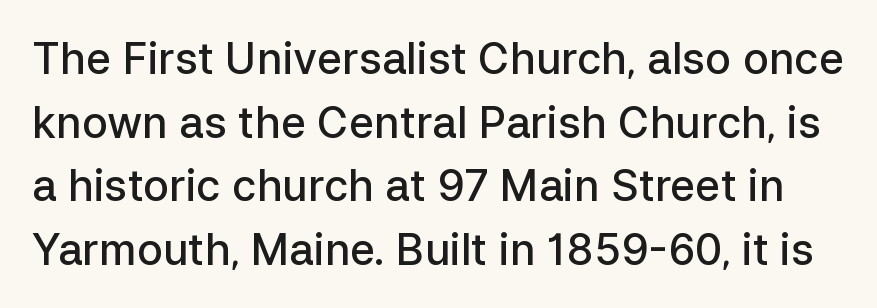
Words float on clear page, feet unadorned. You could not count columns in this text — the font is proportionally spaced. These words are printed semibold, heavier than regular yet not bold. Rows of type keep a routine distance in the vertical direction.
